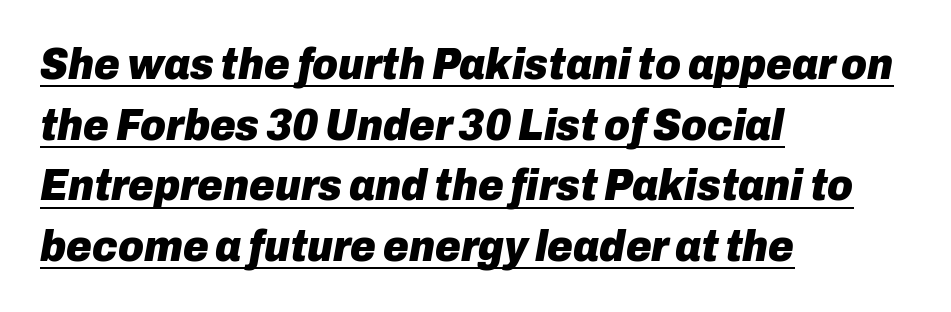
Q: Is the text bold? A: Yes.
Q: Is the text italic (slanted)? A: Yes, it leans right by about 10 degrees.
Q: Is the text underlined? A: Yes.
Q: How is the paragraph aligned? A: Left-aligned.
Q: Is the spacing between letters normal or unusually wide? A: Normal.
Q: Is the spacing between lines tight, normal or loose? A: Normal.
Q: Width (condensed, normal, or wide)? A: Normal.
Q: Stroke contrast? A: Low.
Q: x-height? A: Medium.
Q: Monospaced? A: No.
